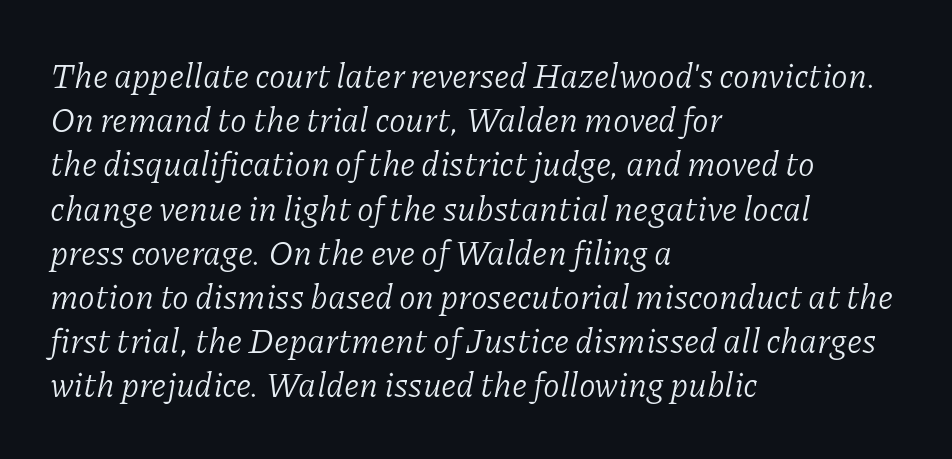
{"serif": "yes", "italic": "yes", "lean": "right", "slant_degrees": 11, "bold": "no", "weight": "light", "width": "normal", "stroke_contrast": "low", "x_height": "medium", "monospaced": "no", "underline": "no", "align": "left", "line_spacing": "normal", "line_spacing_ratio": 1.3, "letter_spacing": "normal", "letter_spacing_em": 0.0, "glyph_px": 34}
